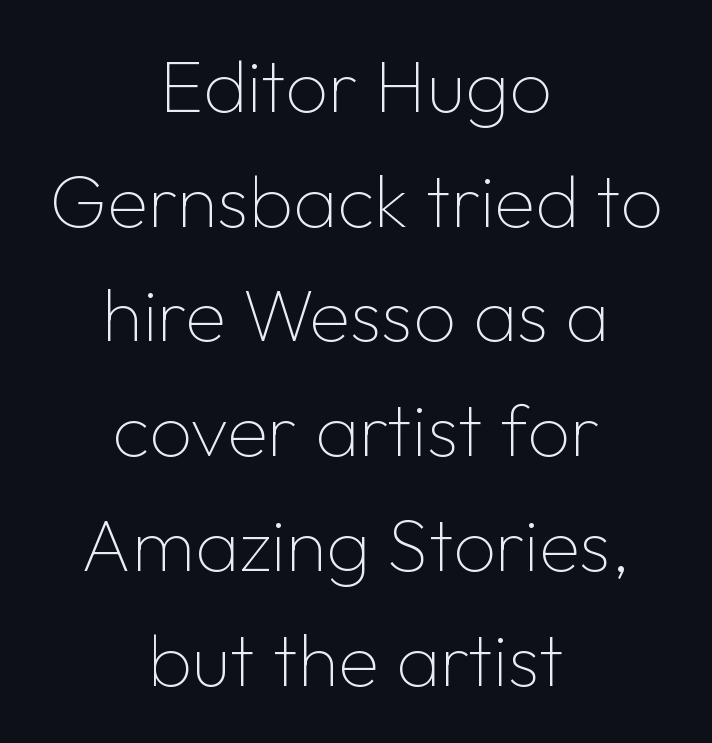
{"serif": "no", "italic": "no", "bold": "no", "weight": "thin", "width": "normal", "stroke_contrast": "low", "x_height": "medium", "monospaced": "no", "underline": "no", "align": "center", "line_spacing": "normal", "line_spacing_ratio": 1.53, "letter_spacing": "normal", "letter_spacing_em": 0.0, "glyph_px": 75}
